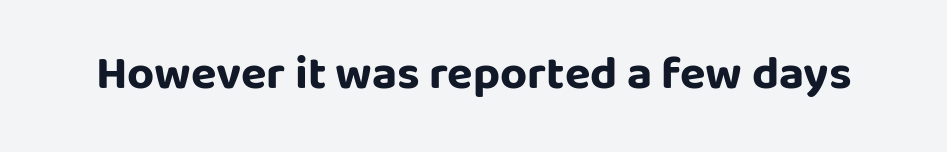
In terms of posture, this sample is upright. Looks like regular typesetting: each glyph gets only the width it needs. Is this a sans? Yes — the strokes have no serifs. Here the glyphs are tracked normally, forming tight word shapes.
